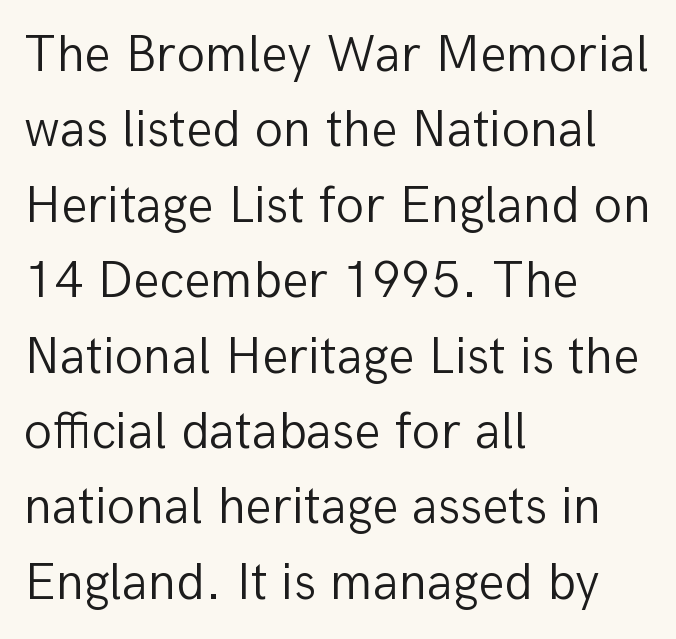
The image shows 52 px light sans-serif type, upright; set left-aligned, normal line spacing (1.45x), normal letter spacing, not underlined; low stroke contrast and a medium x-height.
